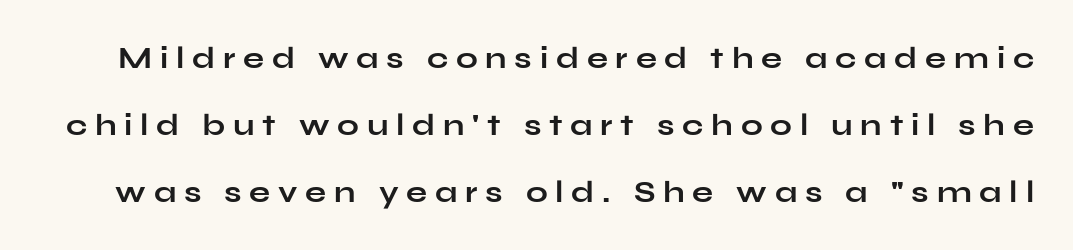
Q: Is the text bold? A: Yes.
Q: Is the text italic (slanted)? A: No, it is upright.
Q: Is the typeface a serif or a sans-serif typeface? A: Sans-serif.
Q: Is the text underlined? A: No.
Q: Is the spacing between letters normal or unusually wide? A: Unusually wide.
Q: Is the spacing between lines tight, normal or loose? A: Loose.
Q: Width (condensed, normal, or wide)? A: Wide.
Q: Stroke contrast? A: Low.
Q: x-height? A: Medium.
Q: Monospaced? A: No.
